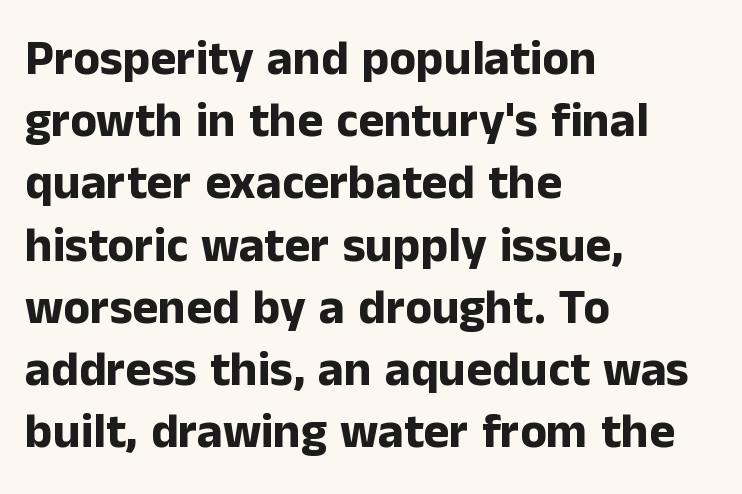
{"serif": "no", "italic": "no", "bold": "yes", "weight": "bold", "width": "normal", "stroke_contrast": "low", "x_height": "medium", "monospaced": "no", "underline": "no", "align": "left", "line_spacing": "normal", "line_spacing_ratio": 1.27, "letter_spacing": "normal", "letter_spacing_em": 0.0, "glyph_px": 49}
